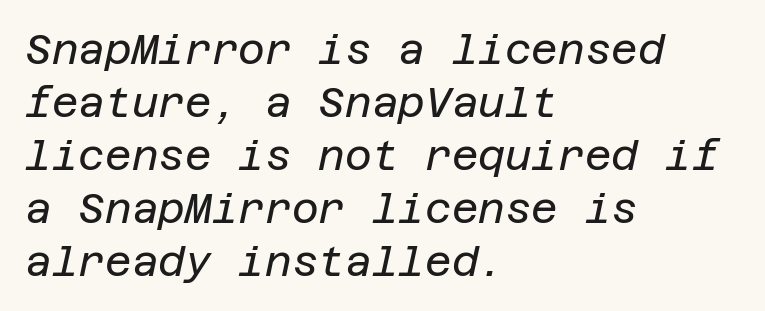
Q: Is the text bold? A: No.
Q: Is the text italic (slanted)? A: Yes, it leans right by about 12 degrees.
Q: Is the text underlined? A: No.
Q: How is the paragraph aligned? A: Left-aligned.
Q: Is the spacing between letters normal or unusually wide? A: Normal.
Q: Is the spacing between lines tight, normal or loose? A: Normal.
Q: Width (condensed, normal, or wide)? A: Normal.
Q: Stroke contrast? A: Low.
Q: x-height? A: Large.
